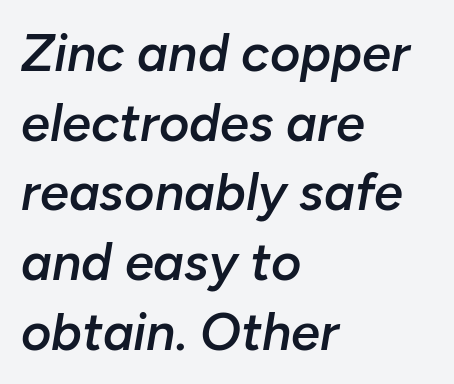
The image shows 52 px semibold type, italic (leaning right); set left-aligned, normal line spacing (1.34x), normal letter spacing, not underlined; low stroke contrast and a medium x-height.
